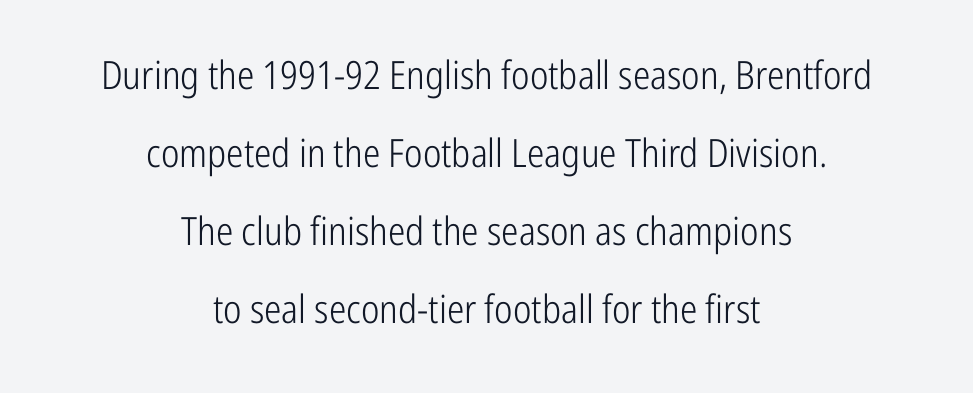
Q: Is the text bold? A: No.
Q: Is the text italic (slanted)? A: No, it is upright.
Q: Is the typeface a serif or a sans-serif typeface? A: Sans-serif.
Q: Is the text underlined? A: No.
Q: How is the paragraph aligned? A: Centered.
Q: Is the spacing between letters normal or unusually wide? A: Normal.
Q: Is the spacing between lines tight, normal or loose? A: Loose.
Q: Width (condensed, normal, or wide)? A: Condensed.
Q: Stroke contrast? A: Low.
Q: x-height? A: Medium.
Q: Monospaced? A: No.
